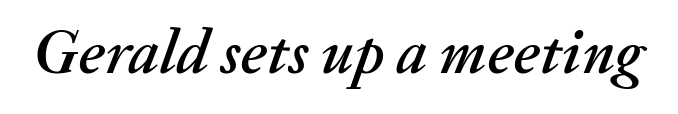
Q: Is the text italic (slanted)? A: Yes, it leans right by about 20 degrees.
Q: Is the text underlined? A: No.
Q: Is the spacing between letters normal or unusually wide? A: Normal.
Q: Width (condensed, normal, or wide)? A: Normal.
Q: Stroke contrast? A: Medium.
Q: x-height? A: Medium.
Q: Monospaced? A: No.
